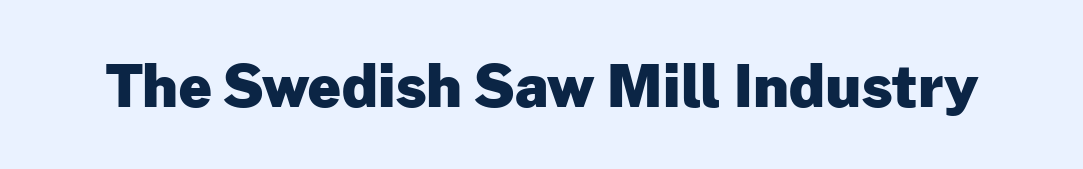
Letters rest on an invisible, unmarked baseline. No italicization has been applied; the sample stays upright. Here the designer chose a conventional face with non-uniform glyph widths. Look at the stroke-to-counter ratio: heavy, a bold. Stroke terminals: plain, sans-serif. This sample uses plain, unmodified letter spacing.
